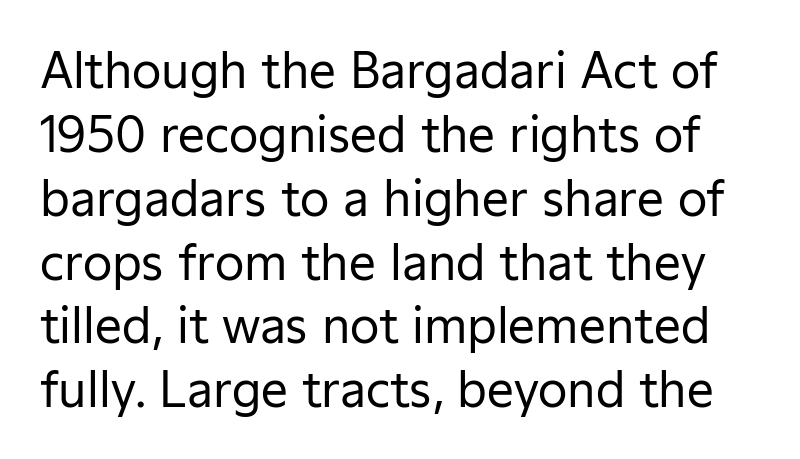
{"serif": "no", "italic": "no", "bold": "no", "weight": "regular", "width": "normal", "stroke_contrast": "low", "x_height": "medium", "monospaced": "no", "underline": "no", "line_spacing": "normal", "line_spacing_ratio": 1.33, "letter_spacing": "normal", "letter_spacing_em": 0.0, "glyph_px": 48}
